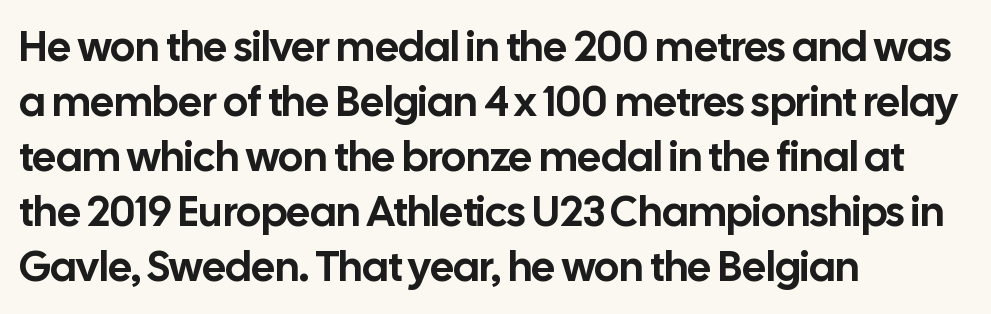
Q: Is the text italic (slanted)? A: No, it is upright.
Q: Is the typeface a serif or a sans-serif typeface? A: Sans-serif.
Q: Is the text underlined? A: No.
Q: How is the paragraph aligned? A: Left-aligned.
Q: Is the spacing between letters normal or unusually wide? A: Normal.
Q: Is the spacing between lines tight, normal or loose? A: Normal.
Q: Width (condensed, normal, or wide)? A: Normal.
Q: Stroke contrast? A: Low.
Q: x-height? A: Medium.
Q: Monospaced? A: No.
